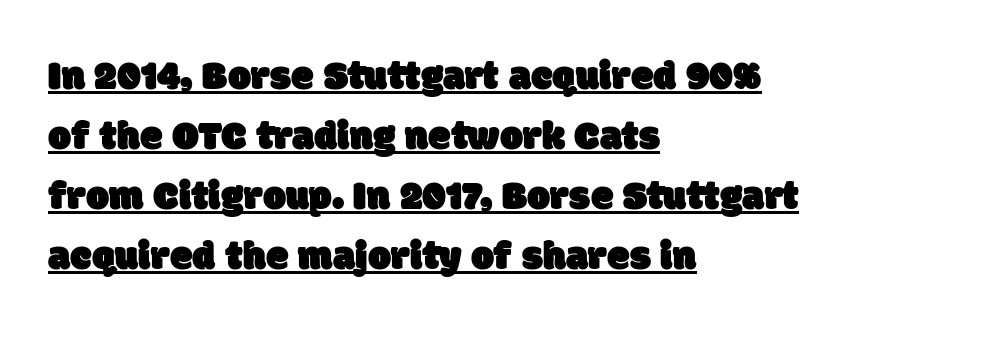
The image shows 41 px sans-serif type; set left-aligned, normal line spacing (1.46x), normal letter spacing, underlined; low stroke contrast and a large x-height.
